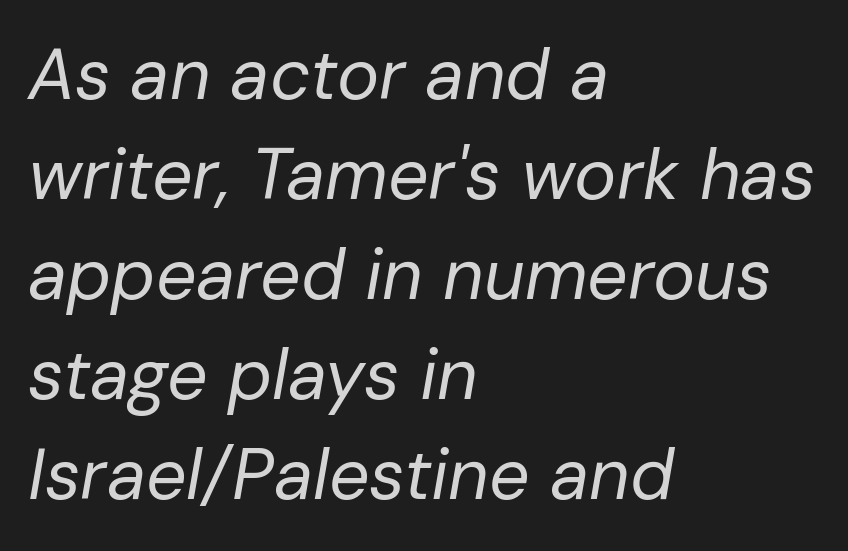
{"italic": "yes", "lean": "right", "slant_degrees": 10, "bold": "no", "weight": "regular", "width": "normal", "stroke_contrast": "low", "x_height": "medium", "monospaced": "no", "underline": "no", "align": "left", "line_spacing": "normal", "line_spacing_ratio": 1.41, "letter_spacing": "normal", "letter_spacing_em": 0.0, "glyph_px": 71}
